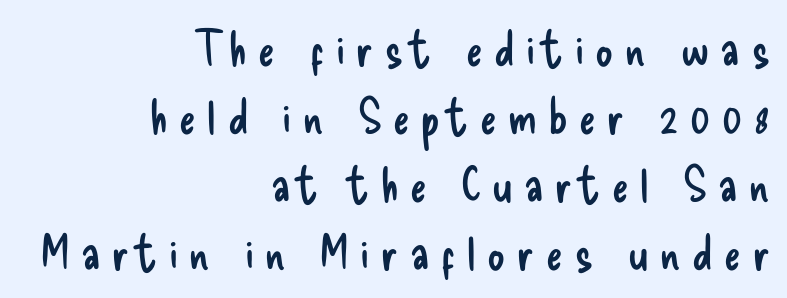
Heaviness? Minimal to ordinary, like unemphasized prose. Quick note: underline off. Vertically, the passage feels balanced, rows spaced as you'd expect. What kind of face is this? One without serifs — a sans.
